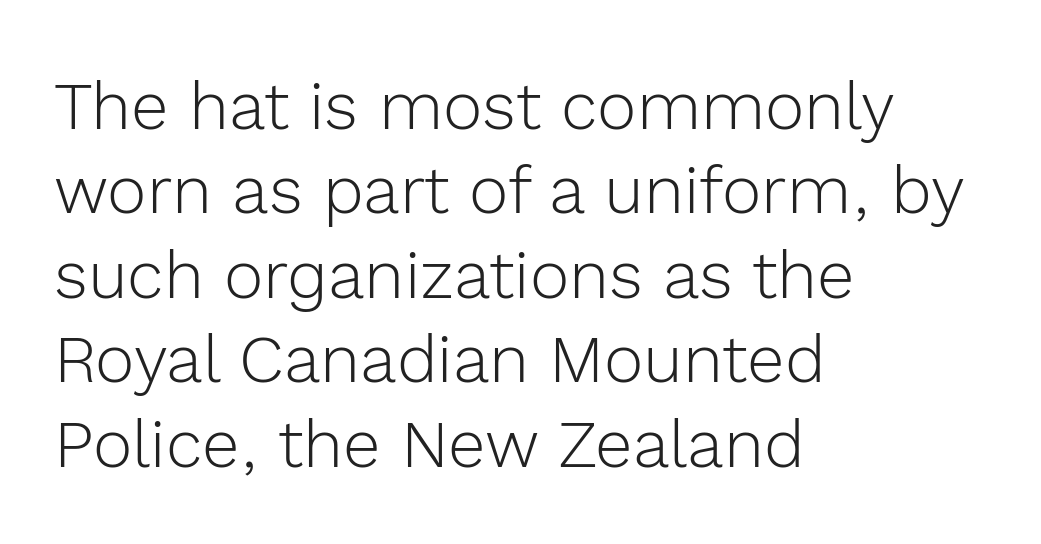
{"serif": "no", "italic": "no", "bold": "no", "weight": "light", "width": "normal", "x_height": "medium", "monospaced": "no", "underline": "no", "align": "left", "line_spacing": "normal", "line_spacing_ratio": 1.26, "letter_spacing": "normal", "letter_spacing_em": 0.0, "glyph_px": 67}
